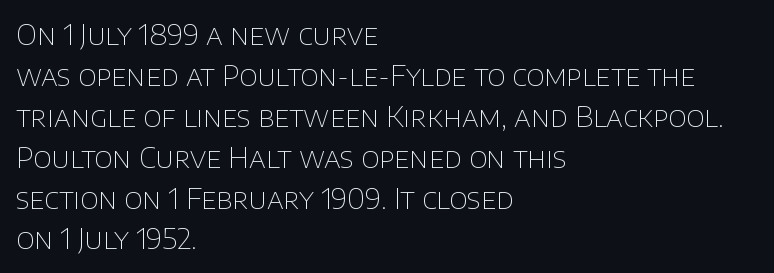
Q: Is the text bold? A: No.
Q: Is the text italic (slanted)? A: No, it is upright.
Q: Is the typeface a serif or a sans-serif typeface? A: Sans-serif.
Q: Is the text underlined? A: No.
Q: How is the paragraph aligned? A: Left-aligned.
Q: Is the spacing between letters normal or unusually wide? A: Normal.
Q: Is the spacing between lines tight, normal or loose? A: Normal.
Q: Width (condensed, normal, or wide)? A: Normal.
Q: Stroke contrast? A: Low.
Q: x-height? A: Large.
Q: Monospaced? A: No.
